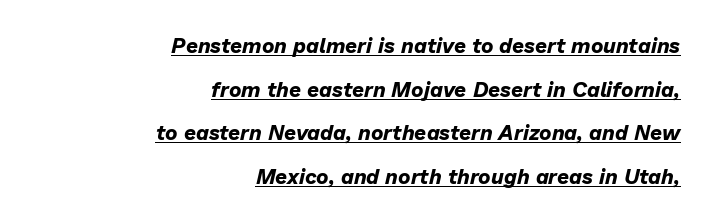
Q: Is the text bold? A: Yes.
Q: Is the text italic (slanted)? A: Yes, it leans right by about 13 degrees.
Q: Is the text underlined? A: Yes.
Q: How is the paragraph aligned? A: Right-aligned.
Q: Is the spacing between letters normal or unusually wide? A: Normal.
Q: Is the spacing between lines tight, normal or loose? A: Loose.
